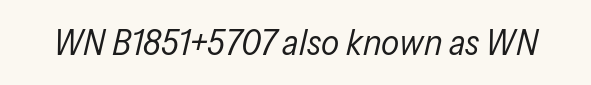
The image shows 36 px regular-weight, condensed type, italic (leaning right); set normal letter spacing, not underlined; low stroke contrast and a medium x-height.
